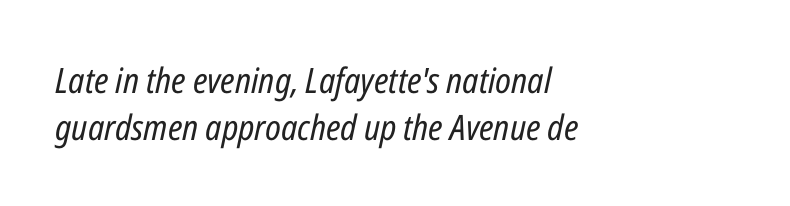
{"italic": "yes", "lean": "right", "slant_degrees": 12, "bold": "no", "weight": "regular", "width": "condensed", "stroke_contrast": "low", "x_height": "medium", "monospaced": "no", "underline": "no", "align": "left", "line_spacing": "normal", "line_spacing_ratio": 1.34, "letter_spacing": "normal", "letter_spacing_em": 0.0, "glyph_px": 35}
